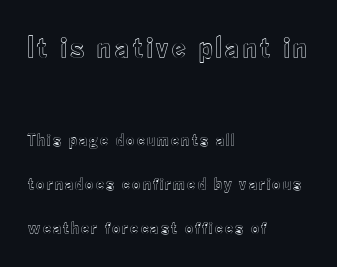
The image shows 31 px condensed type, upright; set left-aligned, loose line spacing (2.43x), not underlined; the first (top) block is 1.72x larger; a small x-height.
